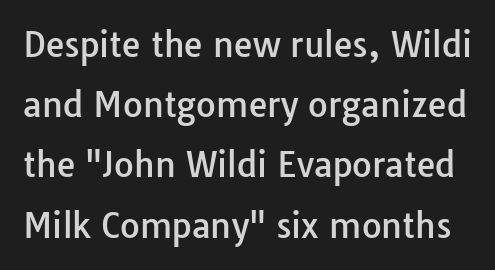
Quick note: not italic, upright. Look at the tracking — it's just the regular setting, nothing added. Descenders are the only things crossing below the line. Does the type have serifs? No, each stem ends abruptly. You could not count columns in this text — the font is proportionally spaced.
